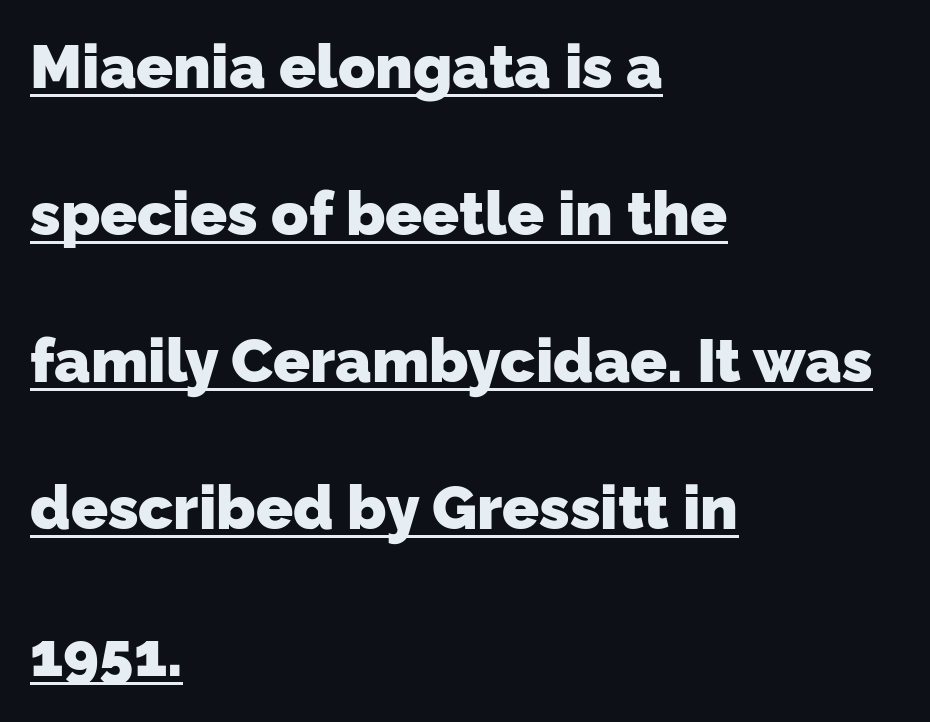
The image shows 61 px heavy sans-serif type; set left-aligned, loose line spacing (2.41x), normal letter spacing, underlined; low stroke contrast and a medium x-height.
